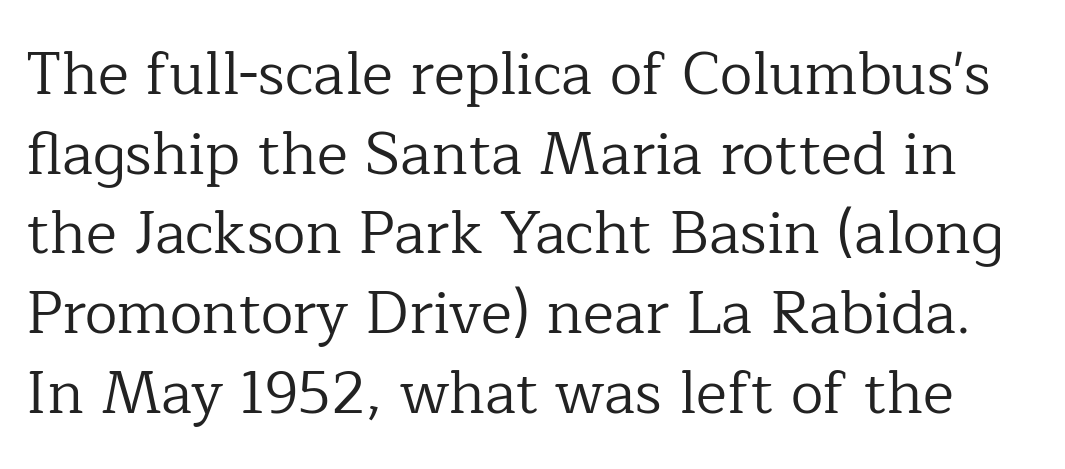
Q: Is the text bold? A: No.
Q: Is the text italic (slanted)? A: No, it is upright.
Q: Is the typeface a serif or a sans-serif typeface? A: Serif.
Q: Is the text underlined? A: No.
Q: Is the spacing between letters normal or unusually wide? A: Normal.
Q: Is the spacing between lines tight, normal or loose? A: Normal.
Q: Width (condensed, normal, or wide)? A: Normal.
Q: Stroke contrast? A: Low.
Q: x-height? A: Medium.
Q: Monospaced? A: No.
